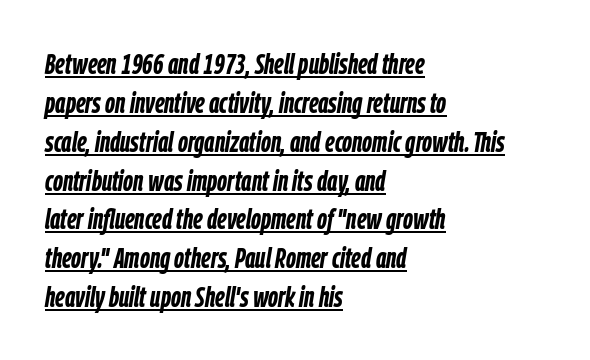
{"italic": "yes", "lean": "right", "slant_degrees": 9, "bold": "yes", "weight": "semibold", "width": "condensed", "stroke_contrast": "low", "x_height": "medium", "monospaced": "no", "underline": "yes", "align": "left", "line_spacing": "normal", "line_spacing_ratio": 1.34, "letter_spacing": "normal", "letter_spacing_em": 0.0, "glyph_px": 29}
